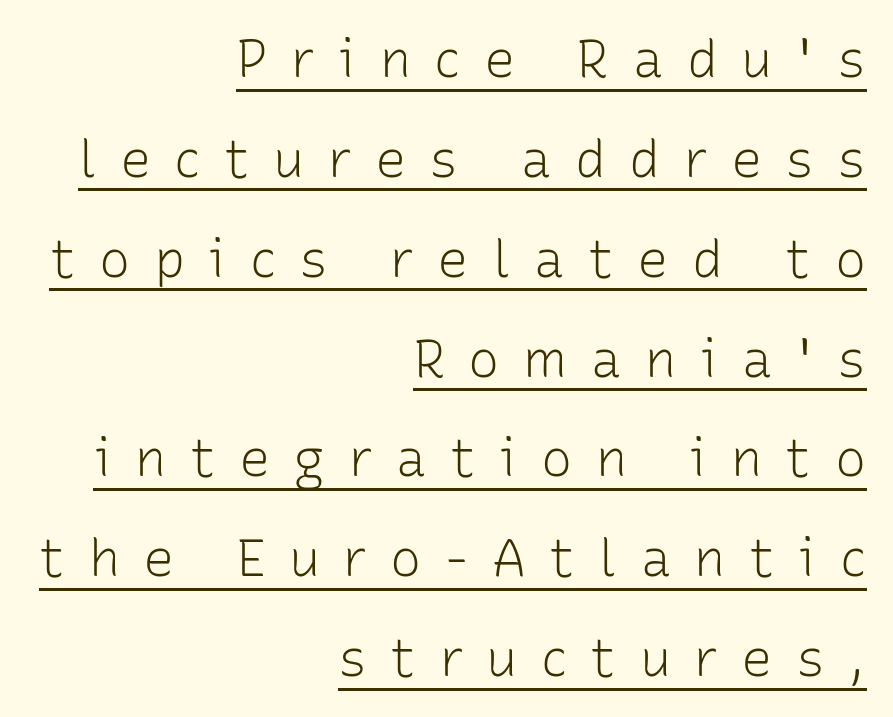
Q: Is the text bold? A: No.
Q: Is the text italic (slanted)? A: No, it is upright.
Q: Is the typeface a serif or a sans-serif typeface? A: Sans-serif.
Q: Is the text underlined? A: Yes.
Q: How is the paragraph aligned? A: Right-aligned.
Q: Is the spacing between letters normal or unusually wide? A: Unusually wide.
Q: Is the spacing between lines tight, normal or loose? A: Loose.
Q: Width (condensed, normal, or wide)? A: Normal.
Q: Stroke contrast? A: Low.
Q: x-height? A: Medium.
Q: Monospaced? A: No.
